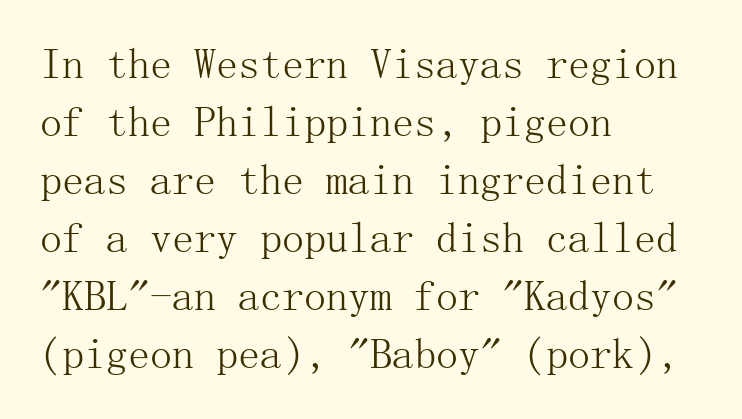
{"serif": "yes", "italic": "no", "bold": "no", "weight": "light", "width": "normal", "stroke_contrast": "medium", "x_height": "medium", "underline": "no", "align": "left", "line_spacing": "normal", "line_spacing_ratio": 1.32, "letter_spacing": "normal", "letter_spacing_em": 0.0, "glyph_px": 44}
